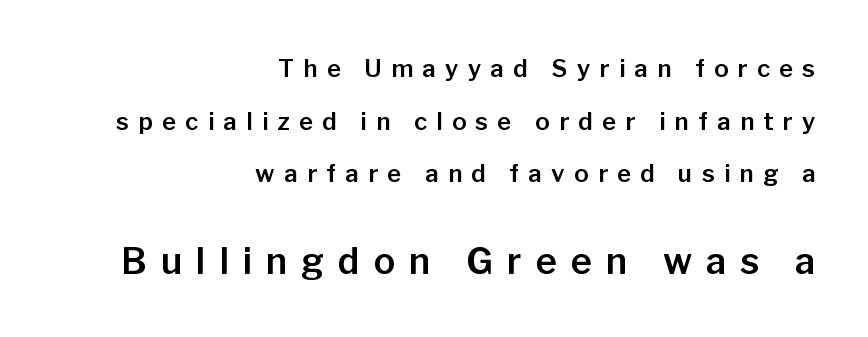
Serif or sans? Sans — the stroke terminals are bare. Each line ends at the same right margin while the left side varies. The passage shown is typed in a proportional face where columns would drift. The more generous point size was reserved for the lower chunk. Spacing between characters has been opened up far beyond the box default.
